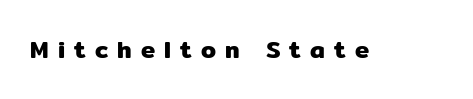
The image shows 24 px text type, upright; set unusually wide letter spacing (+0.38 em), not underlined.
